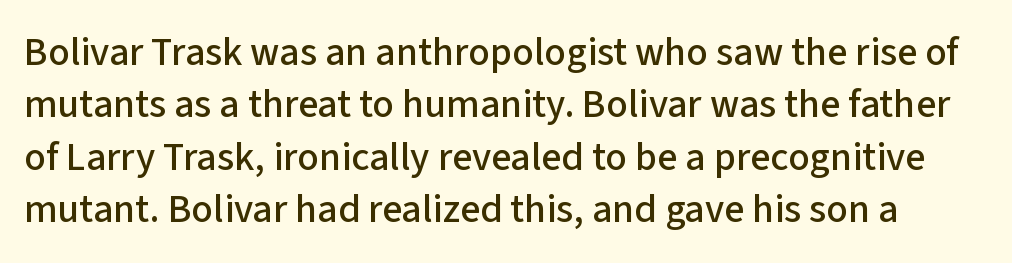
Q: Is the text italic (slanted)? A: No, it is upright.
Q: Is the typeface a serif or a sans-serif typeface? A: Sans-serif.
Q: Is the text underlined? A: No.
Q: Is the spacing between letters normal or unusually wide? A: Normal.
Q: Is the spacing between lines tight, normal or loose? A: Normal.
Q: Width (condensed, normal, or wide)? A: Normal.
Q: Stroke contrast? A: Low.
Q: x-height? A: Medium.
Q: Monospaced? A: No.
